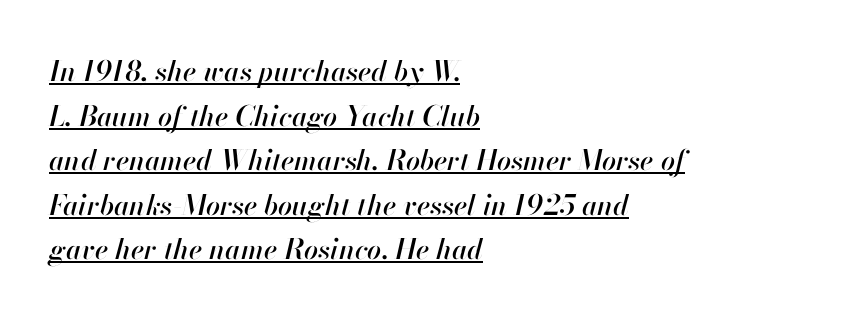
The image shows 28 px text type, italic (leaning right); set left-aligned, normal line spacing (1.59x), normal letter spacing, underlined; high stroke contrast and a small x-height.
